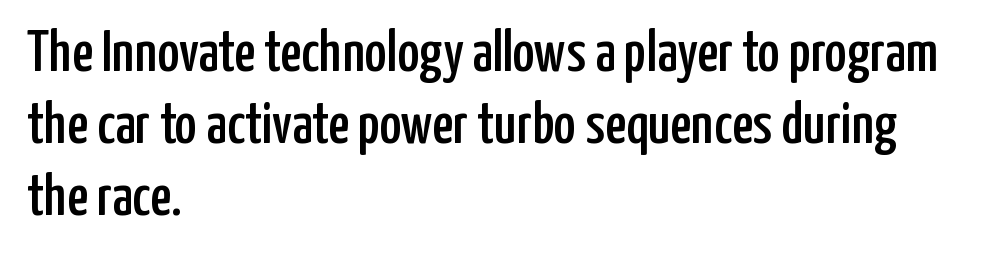
Q: Is the text italic (slanted)? A: No, it is upright.
Q: Is the typeface a serif or a sans-serif typeface? A: Sans-serif.
Q: Is the text underlined? A: No.
Q: How is the paragraph aligned? A: Left-aligned.
Q: Is the spacing between letters normal or unusually wide? A: Normal.
Q: Width (condensed, normal, or wide)? A: Condensed.
Q: Stroke contrast? A: Low.
Q: x-height? A: Medium.
Q: Monospaced? A: No.
